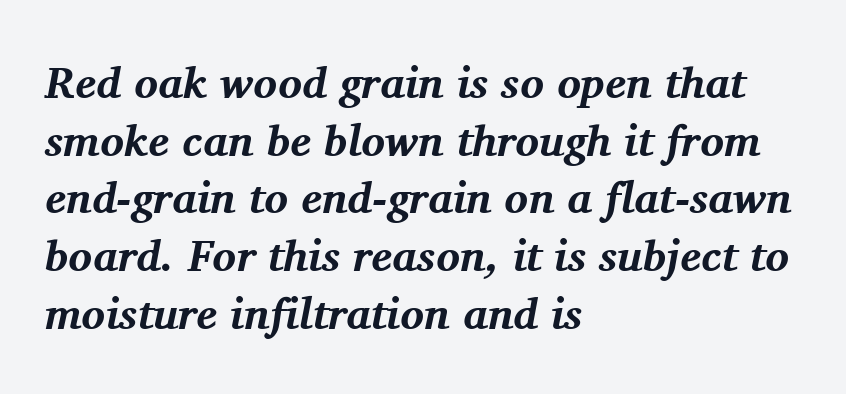
{"serif": "yes", "italic": "yes", "lean": "right", "slant_degrees": 11, "bold": "yes", "weight": "bold", "width": "normal", "stroke_contrast": "medium", "x_height": "medium", "monospaced": "no", "underline": "no", "align": "left", "line_spacing": "normal", "line_spacing_ratio": 1.31, "letter_spacing": "normal", "letter_spacing_em": 0.0, "glyph_px": 44}
